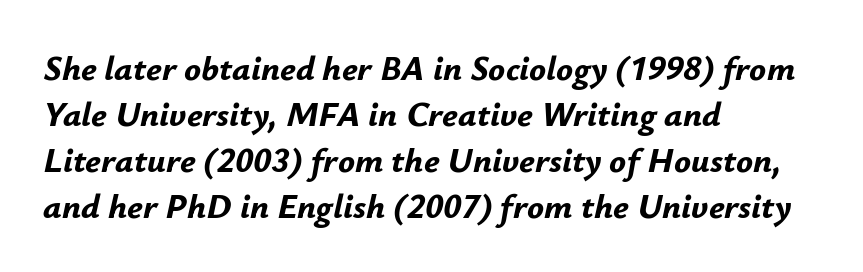
The image shows 35 px bold type, italic (leaning right); set left-aligned, normal line spacing (1.31x), normal letter spacing, not underlined; low stroke contrast and a small x-height.
